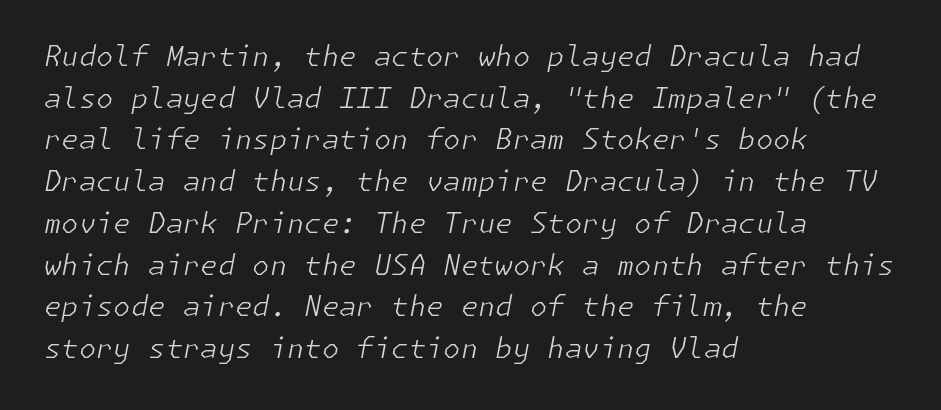
Only glyphs here, with clear space below each row. Default kerning and tracking; the words read as compact shapes. The typesetter chose a ragged-right arrangement here. The characters are drawn with everyday or finer stroke widths.
